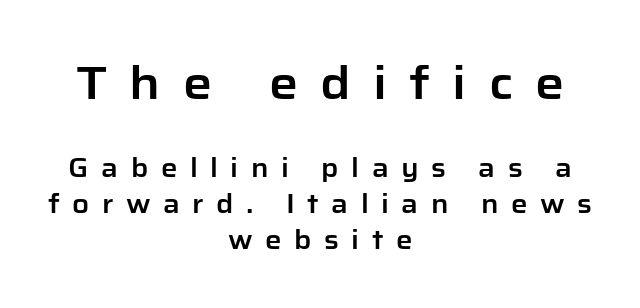
{"serif": "no", "italic": "no", "width": "normal", "stroke_contrast": "low", "x_height": "medium", "monospaced": "no", "underline": "no", "align": "center", "line_spacing": "normal", "line_spacing_ratio": 1.39, "letter_spacing": "wide", "letter_spacing_em": 0.48, "larger_block": "first", "size_ratio": 1.77, "glyph_px": 46}
